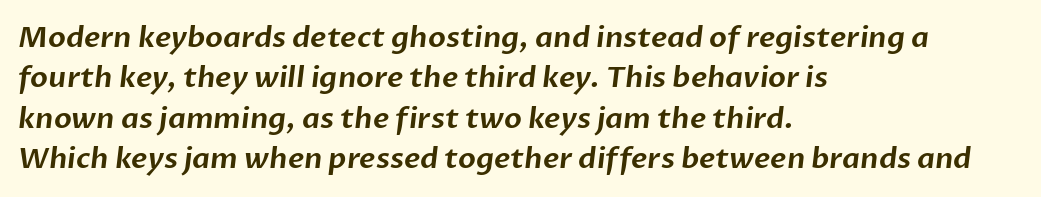
The image shows 29 px sans-serif type; set left-aligned, normal line spacing (1.39x), normal letter spacing, not underlined; low stroke contrast and a medium x-height.
